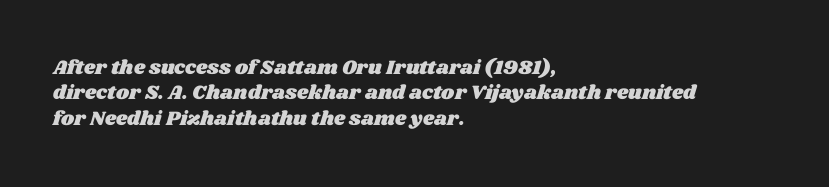
The image shows 20 px text type; set left-aligned, normal line spacing (1.27x), normal letter spacing, not underlined.
